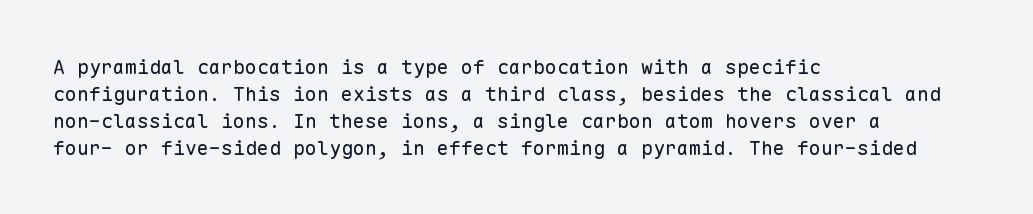
Q: Is the text bold? A: No.
Q: Is the text italic (slanted)? A: No, it is upright.
Q: Is the text underlined? A: No.
Q: How is the paragraph aligned? A: Left-aligned.
Q: Is the spacing between letters normal or unusually wide? A: Normal.
Q: Is the spacing between lines tight, normal or loose? A: Normal.
